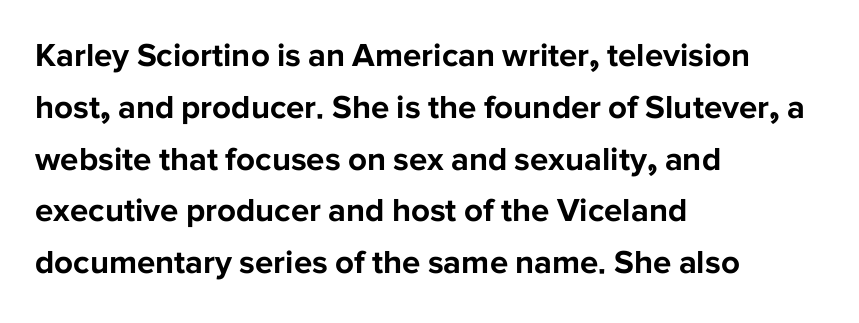
A typesetter would mark this as roman, not italic. Descenders hang freely into open space. This rendering leaves character spacing at its baseline value. Leftover space on each line is placed entirely after the last word. Letterform terminals end flat and unadorned throughout the passage. Strokes here are thick enough to call this a true bold.
